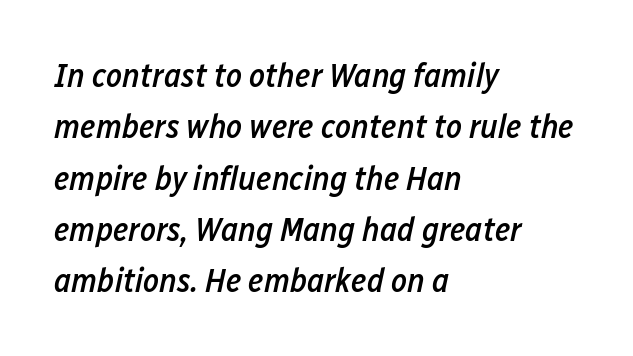
Slanted lettering throughout. The characters look somewhat weighty, a semibold short of true bold. Here the designer chose a conventional face with non-uniform glyph widths. The paragraph shown leans on its left margin. What's the leading like? Ordinary, nothing unusual. Letter spacing: default.
